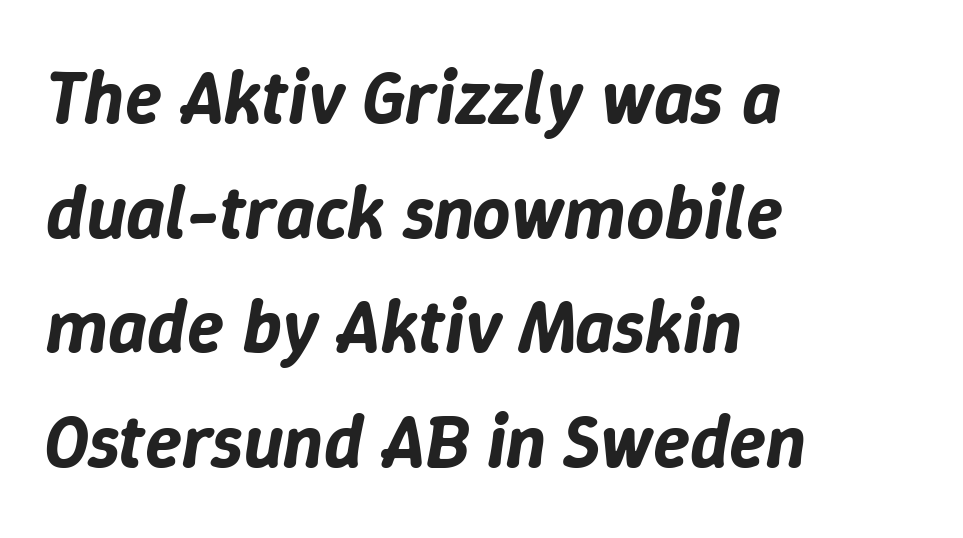
Q: Is the text italic (slanted)? A: Yes, it leans right by about 9 degrees.
Q: Is the text underlined? A: No.
Q: How is the paragraph aligned? A: Left-aligned.
Q: Is the spacing between letters normal or unusually wide? A: Normal.
Q: Is the spacing between lines tight, normal or loose? A: Normal.
Q: Width (condensed, normal, or wide)? A: Normal.
Q: Stroke contrast? A: Low.
Q: x-height? A: Medium.
Q: Monospaced? A: No.
